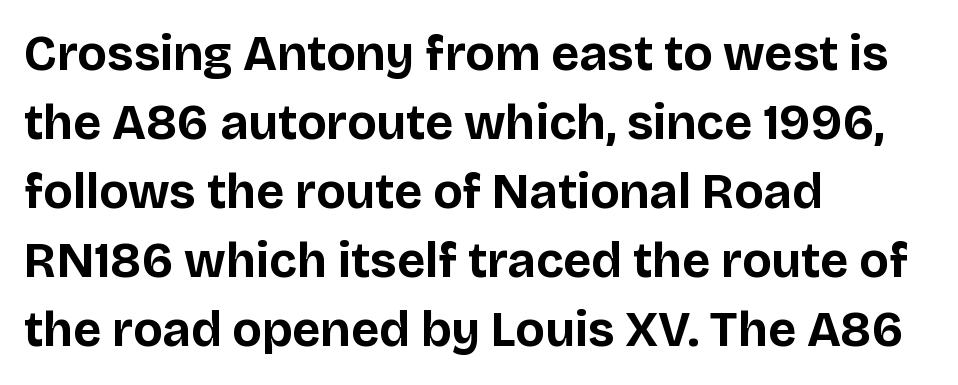
{"serif": "no", "italic": "no", "bold": "yes", "weight": "bold", "width": "normal", "stroke_contrast": "low", "x_height": "large", "monospaced": "no", "underline": "no", "align": "left", "line_spacing": "normal", "line_spacing_ratio": 1.41, "letter_spacing": "normal", "letter_spacing_em": 0.0, "glyph_px": 49}
